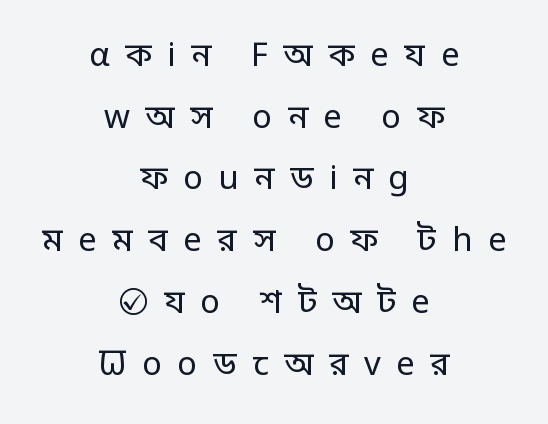
Q: Is the text bold? A: No.
Q: Is the text italic (slanted)? A: No, it is upright.
Q: Is the typeface a serif or a sans-serif typeface? A: Sans-serif.
Q: Is the text underlined? A: No.
Q: How is the paragraph aligned? A: Centered.
Q: Is the spacing between letters normal or unusually wide? A: Unusually wide.
Q: Width (condensed, normal, or wide)? A: Normal.
Q: Stroke contrast? A: Low.
Q: x-height? A: Large.
Q: Monospaced? A: No.
